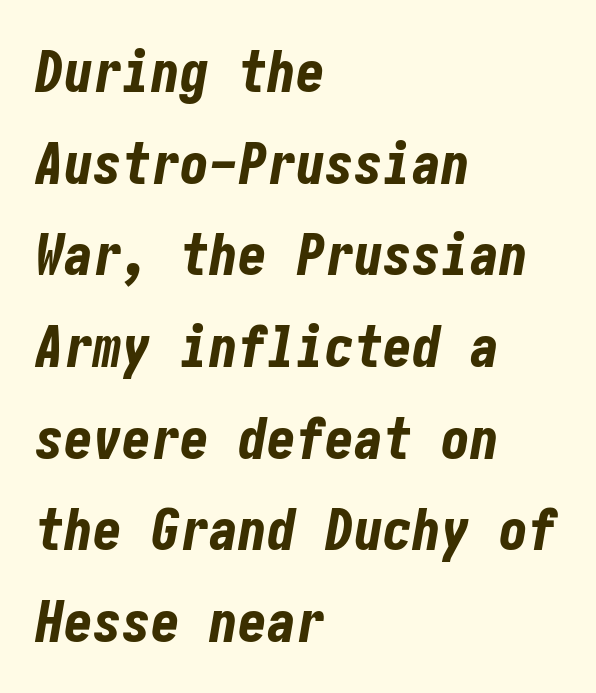
Q: Is the text bold? A: Yes.
Q: Is the text italic (slanted)? A: Yes, it leans right by about 10 degrees.
Q: Is the text underlined? A: No.
Q: How is the paragraph aligned? A: Left-aligned.
Q: Is the spacing between letters normal or unusually wide? A: Normal.
Q: Is the spacing between lines tight, normal or loose? A: Normal.
Q: Width (condensed, normal, or wide)? A: Condensed.
Q: Stroke contrast? A: Low.
Q: x-height? A: Medium.
